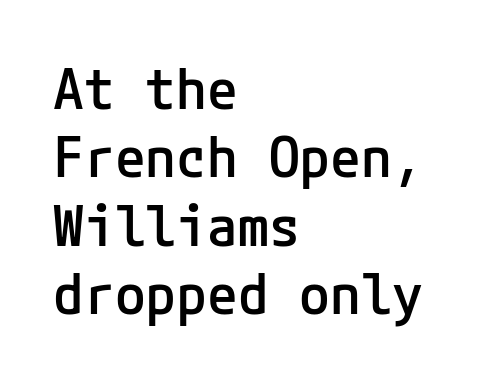
{"serif": "no", "italic": "no", "bold": "semi", "weight": "semibold", "width": "normal", "stroke_contrast": "low", "x_height": "medium", "underline": "no", "align": "left", "line_spacing_ratio": 1.22, "letter_spacing": "normal", "letter_spacing_em": 0.0, "glyph_px": 56}
